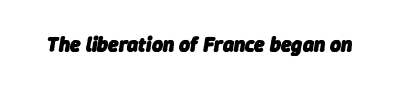
The image shows 21 px bold type, italic (leaning right); set normal letter spacing, not underlined.
